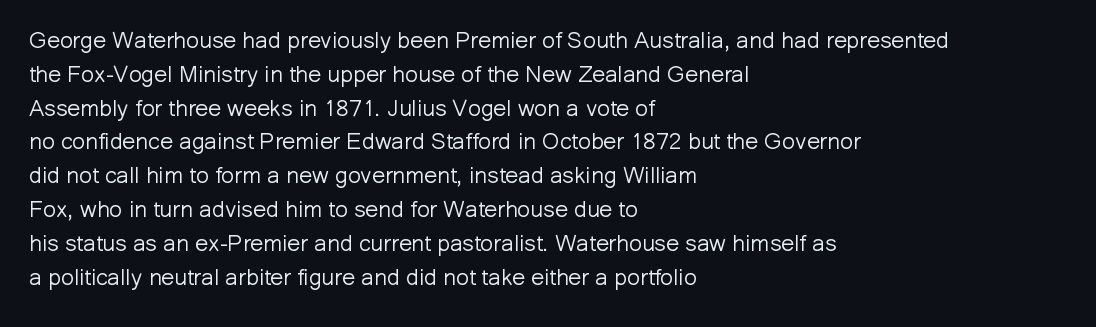
Q: Is the text bold? A: No.
Q: Is the text italic (slanted)? A: No, it is upright.
Q: Is the text underlined? A: No.
Q: How is the paragraph aligned? A: Left-aligned.
Q: Is the spacing between letters normal or unusually wide? A: Normal.
Q: Is the spacing between lines tight, normal or loose? A: Normal.
